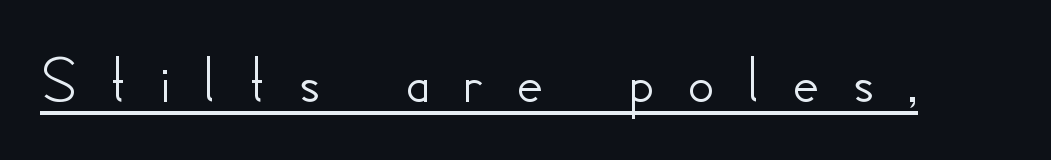
Q: Is the text italic (slanted)? A: No, it is upright.
Q: Is the typeface a serif or a sans-serif typeface? A: Sans-serif.
Q: Is the text underlined? A: Yes.
Q: Is the spacing between letters normal or unusually wide? A: Unusually wide.
Q: Width (condensed, normal, or wide)? A: Normal.
Q: Stroke contrast? A: Low.
Q: x-height? A: Small.
Q: Monospaced? A: No.
